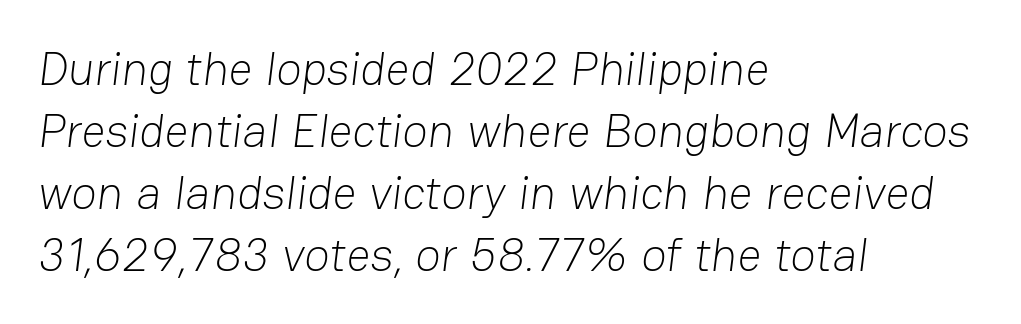
Q: Is the text bold? A: No.
Q: Is the typeface a serif or a sans-serif typeface? A: Sans-serif.
Q: Is the text underlined? A: No.
Q: How is the paragraph aligned? A: Left-aligned.
Q: Is the spacing between letters normal or unusually wide? A: Normal.
Q: Is the spacing between lines tight, normal or loose? A: Normal.
Q: Width (condensed, normal, or wide)? A: Normal.
Q: Stroke contrast? A: Low.
Q: x-height? A: Medium.
Q: Monospaced? A: No.
